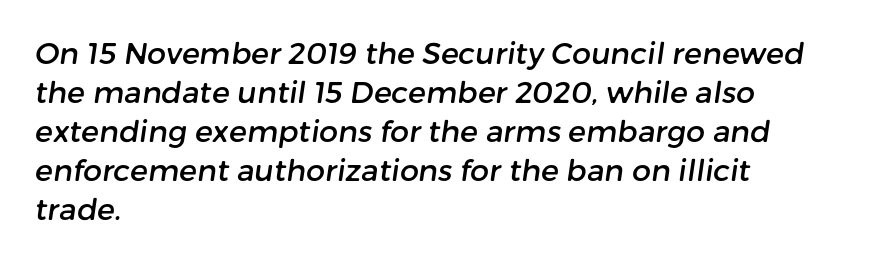
{"serif": "no", "width": "normal", "stroke_contrast": "low", "x_height": "medium", "monospaced": "no", "underline": "no", "align": "left", "line_spacing": "normal", "line_spacing_ratio": 1.3, "letter_spacing": "normal", "letter_spacing_em": 0.0, "glyph_px": 30}
